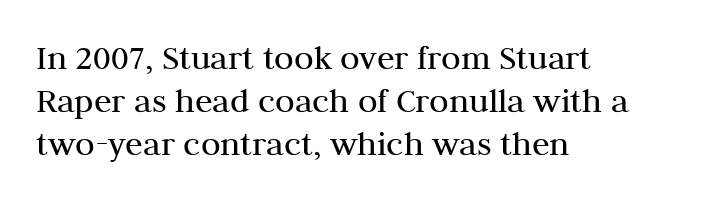
Q: Is the text bold? A: No.
Q: Is the text italic (slanted)? A: No, it is upright.
Q: Is the typeface a serif or a sans-serif typeface? A: Serif.
Q: Is the text underlined? A: No.
Q: How is the paragraph aligned? A: Left-aligned.
Q: Is the spacing between letters normal or unusually wide? A: Normal.
Q: Width (condensed, normal, or wide)? A: Normal.
Q: Stroke contrast? A: Medium.
Q: x-height? A: Medium.
Q: Monospaced? A: No.
